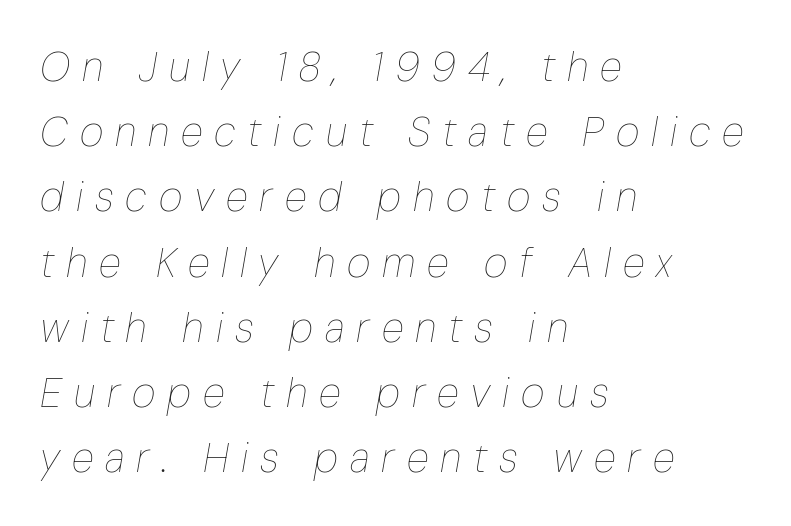
This is not heavy type; no bold has been used. Do the characters align in a grid? No, the font is proportional. Bare-footed words on every line. Italic? Definitely — the glyphs are oblique.
